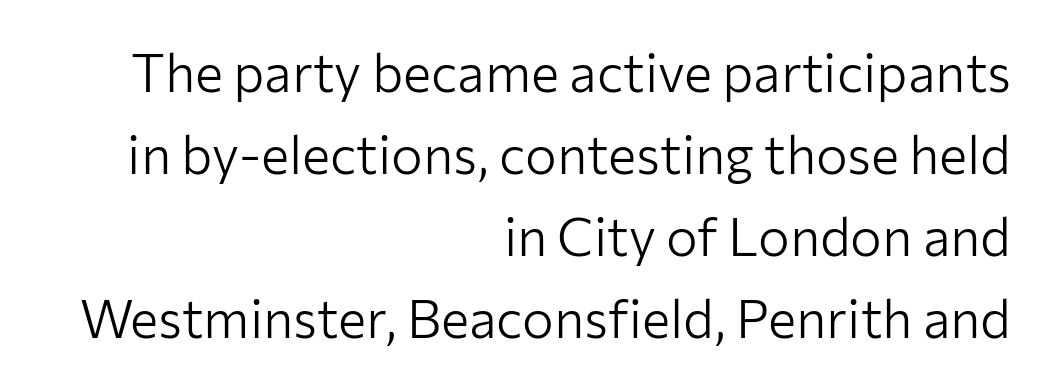
The passage shown is typed in a proportional face where columns would drift. The passage shown is not bold in any degree. The face used here is a sans, in the tradition of grotesques and geometrics. Do the letters lean? They stand straight. The horizontal fit of the characters is conventional and even.
